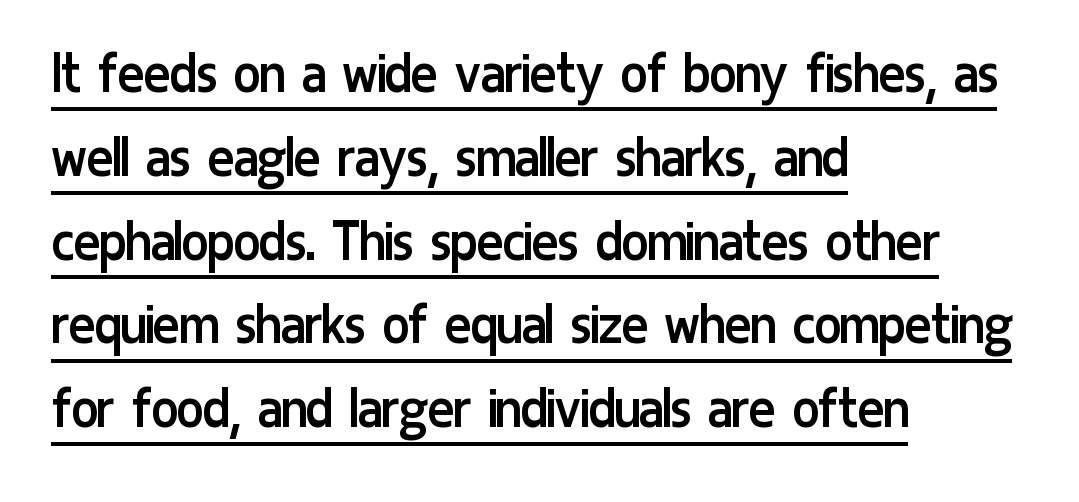
Check the space under the baseline: a stroke is drawn there. Does the type have serifs? No, each stem ends abruptly. Caption: multi-line text, flush left, ragged right. Vertical spacing — default. No italicization has been applied; the sample stays upright.
